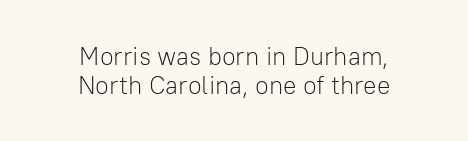
Q: Is the text bold? A: No.
Q: Is the text italic (slanted)? A: No, it is upright.
Q: Is the text underlined? A: No.
Q: How is the paragraph aligned? A: Centered.
Q: Is the spacing between letters normal or unusually wide? A: Normal.
Q: Is the spacing between lines tight, normal or loose? A: Tight.
